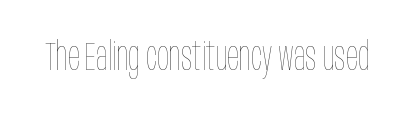
Words appear dense and cohesive because spacing is normal. Characters remain perfectly vertical along every line. Heaviness? Minimal to ordinary, like unemphasized prose. Bare-footed words on every line. Is this a fixed-width face? No — the glyphs have proportional, varying widths.
